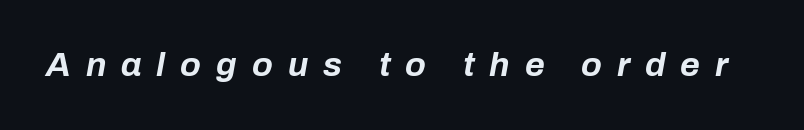
This sample has the flowing, uneven cadence of proportional lettering. This rendering features lettering with no underline. The letters are slanted; this is an italic face. Summary of weight: heavy, a full bold. The tracking jumps out immediately: characters are airy and widely separated.
